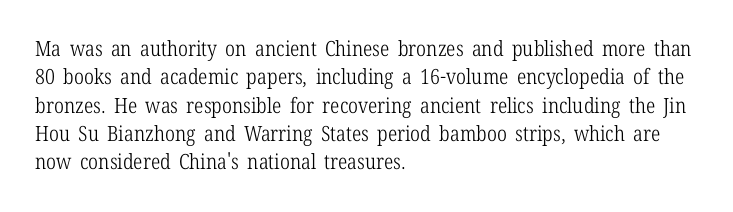
Evenly set lines give the paragraph a standard silhouette. Students, note that the glyphs here touch the page at normal intervals. In terms of posture, this sample is upright. Typeset ragged right — the left edge is the straight one.
